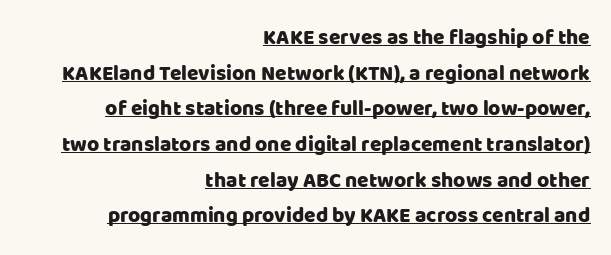
Style check: upright. These lines are set flush right with a ragged left edge. Does the leading feel generous? No, just average. The horizontal fit of the characters is conventional and even. Beneath each row of characters lies a ruled line.
